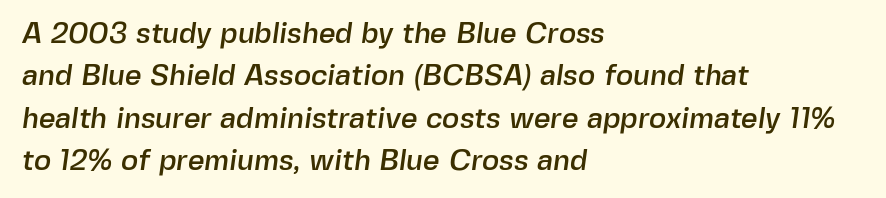
The letters carry no serifs — their stems end cleanly without finishing strokes. Visually the block forms a straight wall on the left and a jagged coastline on the right. Lines of text with bare space underneath. Is the letter spacing exaggerated? No — it looks like the ordinary default. Varying glyph widths throughout — classic text-font behaviour.
